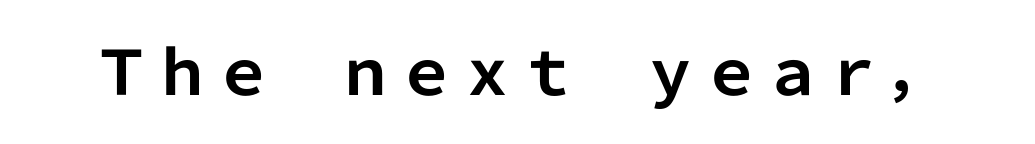
Q: Is the text bold? A: Yes.
Q: Is the text italic (slanted)? A: No, it is upright.
Q: Is the typeface a serif or a sans-serif typeface? A: Sans-serif.
Q: Is the text underlined? A: No.
Q: Is the spacing between letters normal or unusually wide? A: Normal.
Q: Width (condensed, normal, or wide)? A: Normal.
Q: Stroke contrast? A: Low.
Q: x-height? A: Medium.
Q: Monospaced? A: No.
